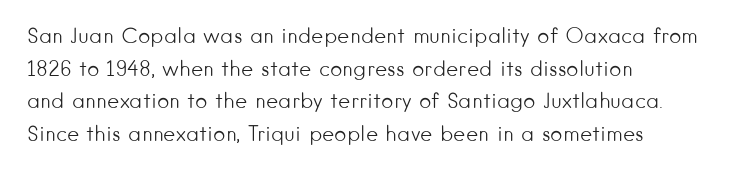
The image shows 21 px text type, upright; set left-aligned, normal line spacing (1.55x), normal letter spacing, not underlined.
